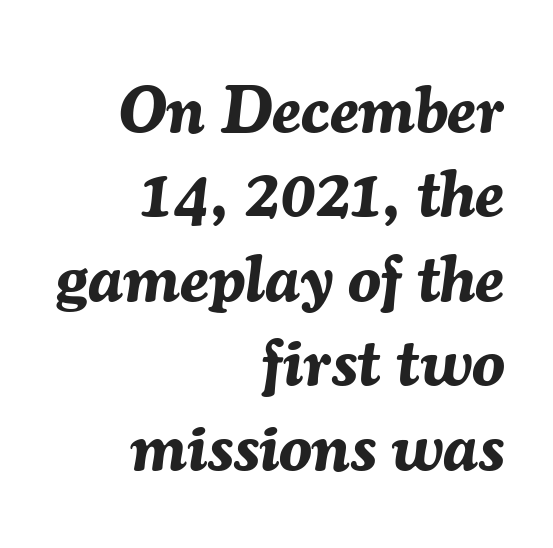
The designer left line spacing at the default. The tracking reads as untouched default to a designer's eye. Nobody drew a line under any word here. Each line ends at the same right margin while the left side varies.
